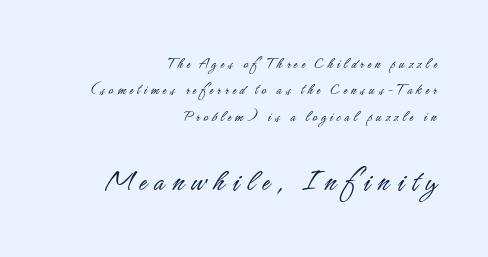
{"serif": "no", "bold": "no", "weight": "light", "width": "condensed", "stroke_contrast": "low", "x_height": "small", "monospaced": "no", "underline": "no", "align": "right", "line_spacing": "normal", "line_spacing_ratio": 1.65, "letter_spacing": "wide", "letter_spacing_em": 0.23, "larger_block": "second", "size_ratio": 2.06, "glyph_px": 33}
